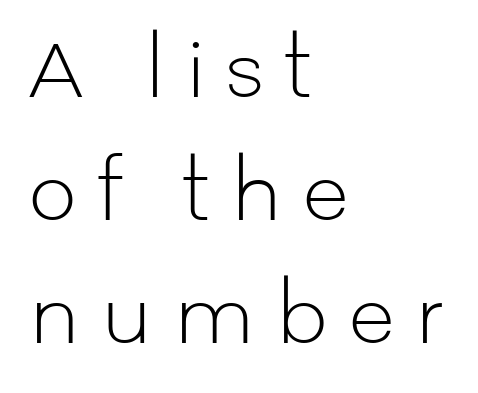
Q: Is the text bold? A: No.
Q: Is the text italic (slanted)? A: No, it is upright.
Q: Is the typeface a serif or a sans-serif typeface? A: Sans-serif.
Q: Is the text underlined? A: No.
Q: How is the paragraph aligned? A: Left-aligned.
Q: Is the spacing between letters normal or unusually wide? A: Unusually wide.
Q: Is the spacing between lines tight, normal or loose? A: Normal.
Q: Width (condensed, normal, or wide)? A: Normal.
Q: Stroke contrast? A: Low.
Q: x-height? A: Medium.
Q: Monospaced? A: No.
